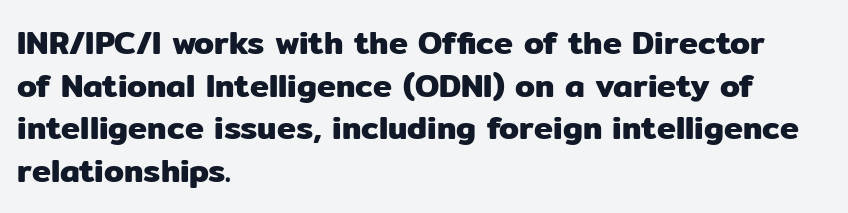
The image shows 32 px sans-serif type, upright; set left-aligned, normal line spacing (1.33x), normal letter spacing, not underlined; low stroke contrast and a medium x-height.
